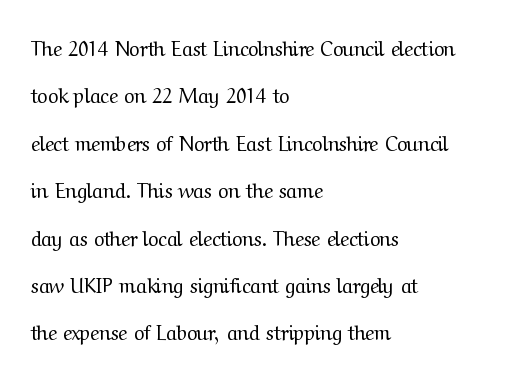
The image shows 20 px text type, upright; set left-aligned, loose line spacing (2.37x), normal letter spacing, not underlined.
